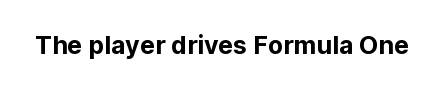
Q: Is the text italic (slanted)? A: No, it is upright.
Q: Is the text underlined? A: No.
Q: Is the spacing between letters normal or unusually wide? A: Normal.
